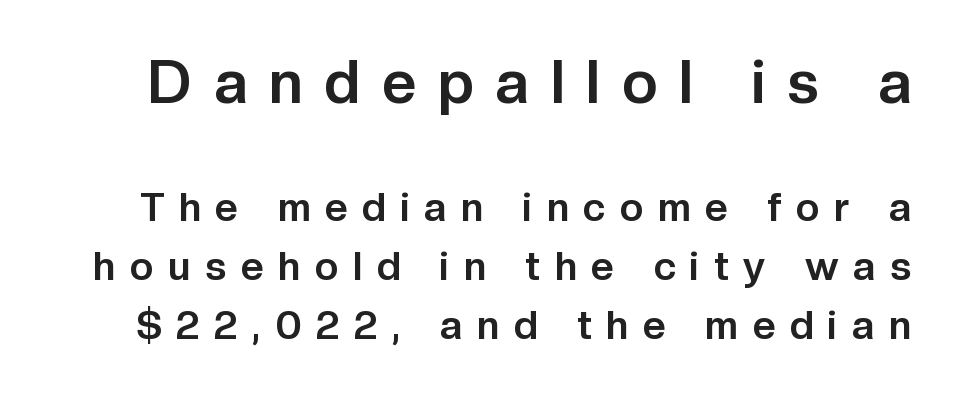
The image shows 60 px bold sans-serif type, upright; set normal line spacing (1.48x), unusually wide letter spacing (+0.37 em), not underlined; the first (top) block is 1.5x larger; low stroke contrast and a medium x-height.
